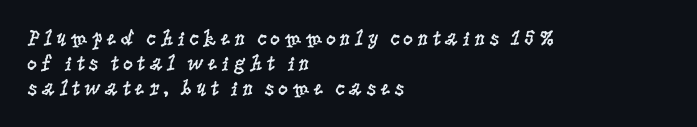
Q: Is the text bold? A: No.
Q: Is the text underlined? A: No.
Q: How is the paragraph aligned? A: Left-aligned.
Q: Is the spacing between lines tight, normal or loose? A: Tight.
